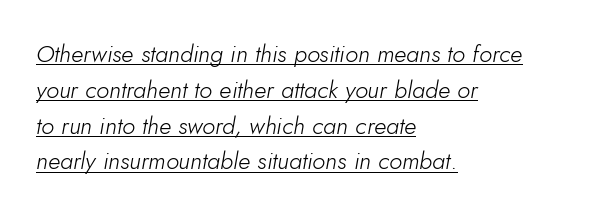
Rendered with sloped, italic letterforms. No chunkiness to these letters — they're not bold. Every row of glyphs begins at an identical x-position on the left. Quick note: interline space is typical. The passage shown has conventional tracking throughout.
